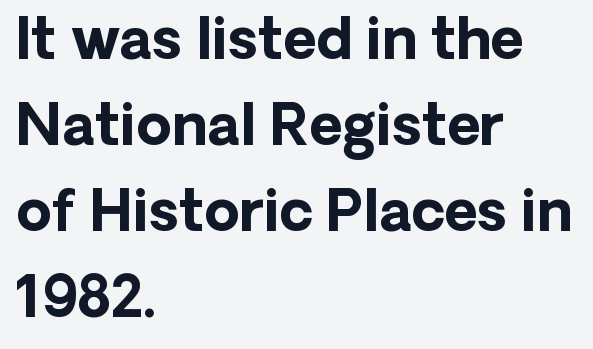
{"serif": "no", "italic": "no", "bold": "yes", "weight": "bold", "width": "normal", "stroke_contrast": "low", "x_height": "medium", "monospaced": "no", "underline": "no", "align": "left", "line_spacing": "normal", "line_spacing_ratio": 1.51, "letter_spacing": "normal", "letter_spacing_em": 0.0, "glyph_px": 57}
